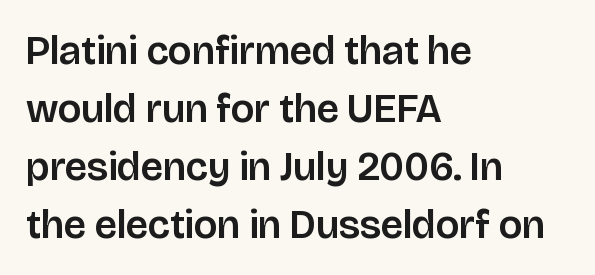
The image shows 40 px sans-serif type, upright; set left-aligned, normal line spacing (1.45x), normal letter spacing, not underlined; low stroke contrast and a large x-height.
